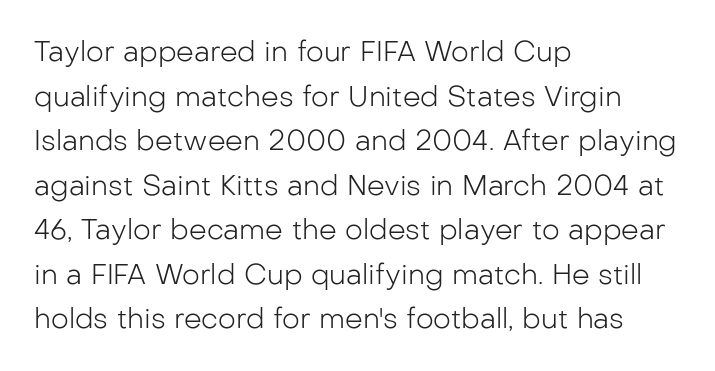
{"serif": "no", "italic": "no", "bold": "no", "weight": "light", "width": "normal", "stroke_contrast": "low", "x_height": "medium", "monospaced": "no", "underline": "no", "align": "left", "line_spacing": "normal", "line_spacing_ratio": 1.59, "letter_spacing": "normal", "letter_spacing_em": 0.0, "glyph_px": 28}
